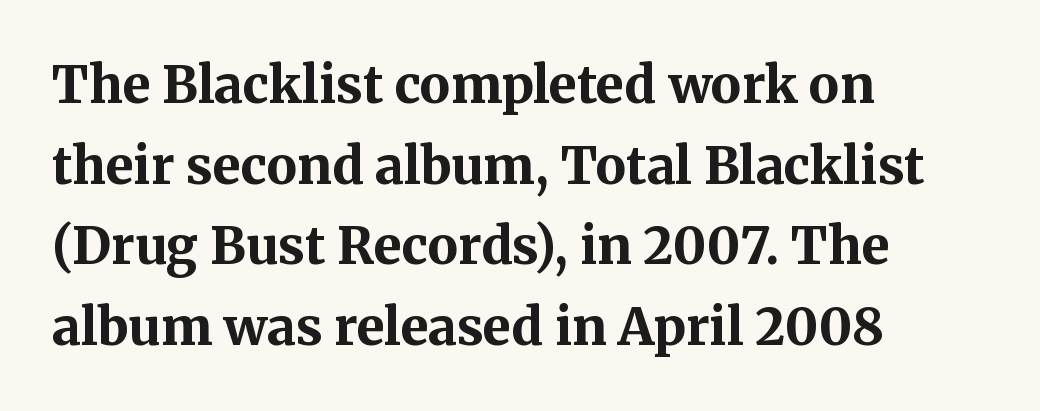
The type family on display is of the serif kind. Letters rest on an invisible, unmarked baseline. No italicization has been applied; the sample stays upright. A dark, heavy texture on the line: the type is bold. What's the leading like? Ordinary, nothing unusual.
